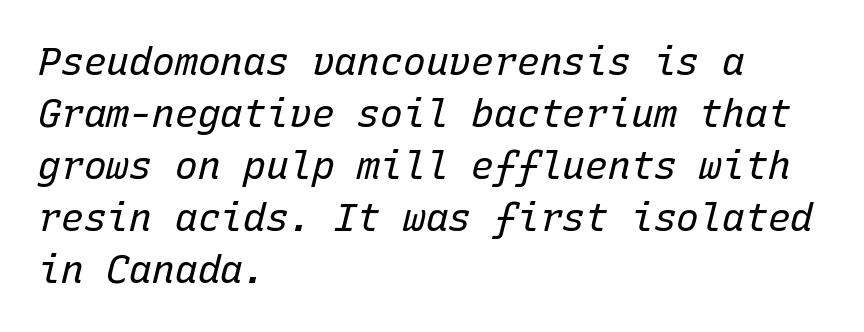
The image shows 38 px regular-weight type, italic (leaning right), monospaced; set left-aligned, normal line spacing (1.37x), normal letter spacing, not underlined; low stroke contrast and a medium x-height.
